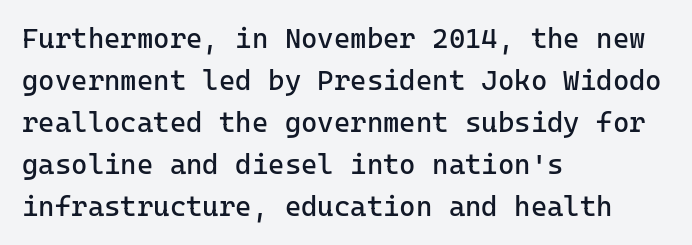
Q: Is the text bold? A: No.
Q: Is the text italic (slanted)? A: No, it is upright.
Q: Is the typeface a serif or a sans-serif typeface? A: Sans-serif.
Q: Is the text underlined? A: No.
Q: How is the paragraph aligned? A: Left-aligned.
Q: Is the spacing between letters normal or unusually wide? A: Normal.
Q: Is the spacing between lines tight, normal or loose? A: Normal.
Q: Width (condensed, normal, or wide)? A: Normal.
Q: Stroke contrast? A: Low.
Q: x-height? A: Medium.
Q: Monospaced? A: Yes.
